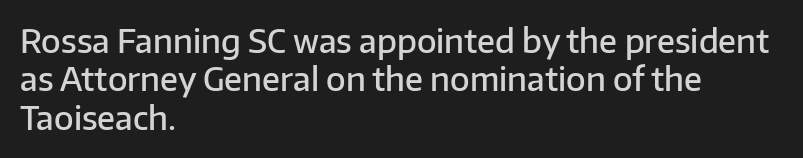
Q: Is the text bold? A: Semi-bold.
Q: Is the text italic (slanted)? A: No, it is upright.
Q: Is the typeface a serif or a sans-serif typeface? A: Sans-serif.
Q: Is the text underlined? A: No.
Q: How is the paragraph aligned? A: Left-aligned.
Q: Is the spacing between letters normal or unusually wide? A: Normal.
Q: Width (condensed, normal, or wide)? A: Normal.
Q: Stroke contrast? A: Low.
Q: x-height? A: Medium.
Q: Monospaced? A: No.
